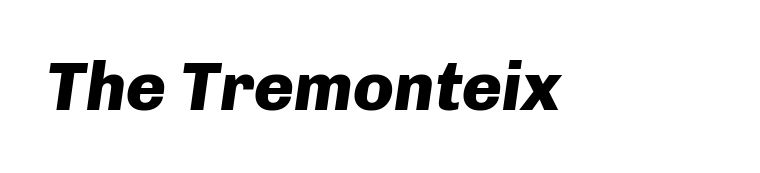
{"italic": "yes", "lean": "right", "slant_degrees": 8, "bold": "yes", "weight": "heavy", "width": "normal", "stroke_contrast": "low", "x_height": "medium", "monospaced": "no", "underline": "no", "letter_spacing": "normal", "letter_spacing_em": 0.0, "glyph_px": 68}
